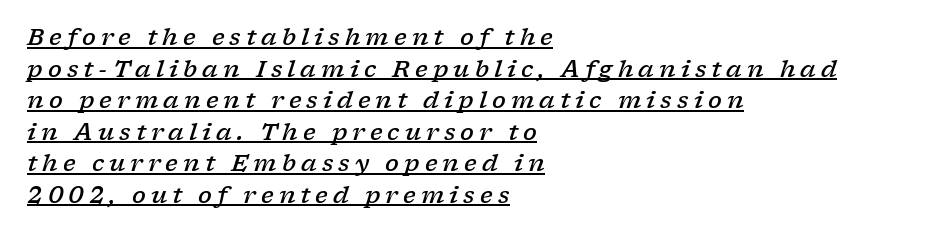
All the whitespace from short lines collects on the right. Looks like someone drew a line under every word here. The face used here has a pronounced slope to its letters. There is plenty of visible air inserted between adjacent glyphs. A somewhat darkened texture: the type is semibold rather than bold.
